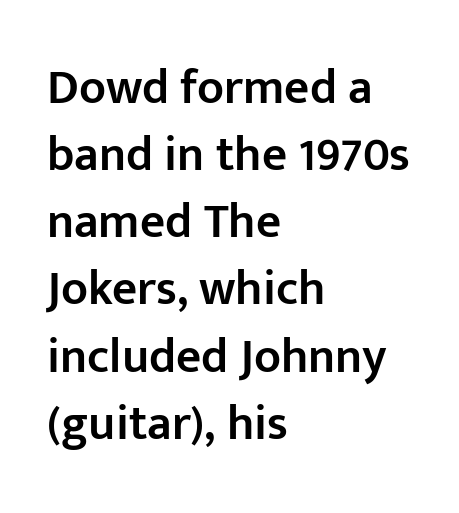
Compared with a centered layout, this one pins lines to the left instead. A typesetter would mark this as roman, not italic. Letter spacing: default. Successive baselines arrive at the customary interval. Looks like regular typesetting: each glyph gets only the width it needs. Semibold letterforms, between regular and bold.
